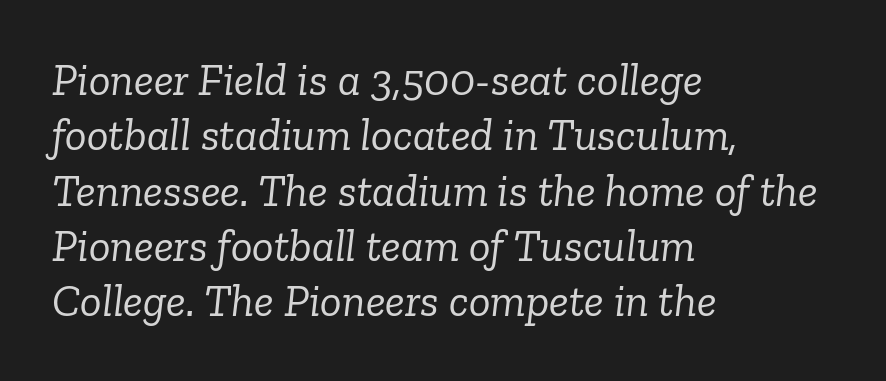
Serif or sans? Serif — the stroke terminals have little feet. Ink coverage per letter is moderate at most. Short and long lines alike share a common starting point at left. The passage shown has conventional tracking throughout. The face used here is proportionally spaced, like ordinary book or web type.
